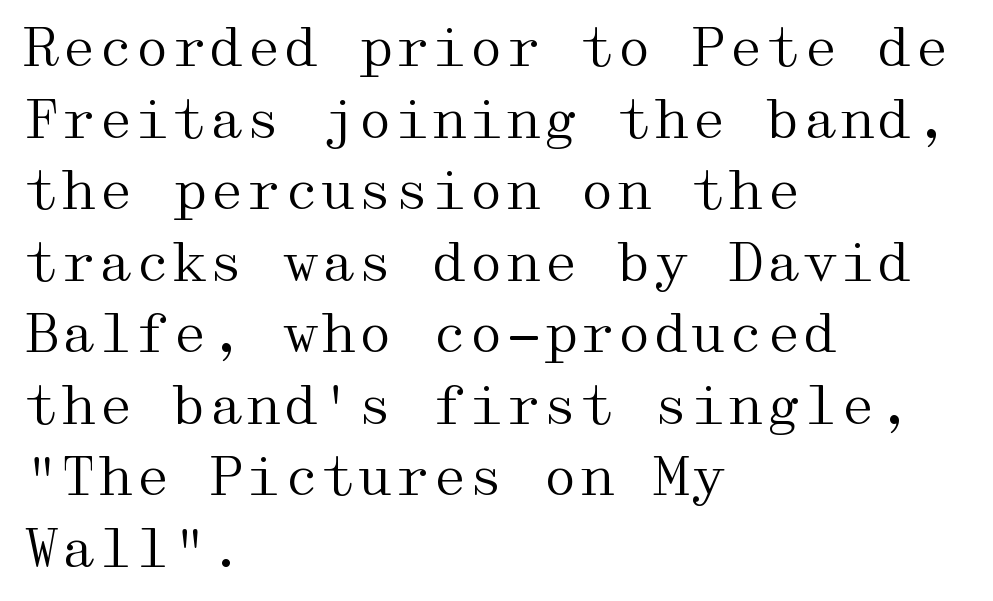
Q: Is the text bold? A: No.
Q: Is the text italic (slanted)? A: No, it is upright.
Q: Is the typeface a serif or a sans-serif typeface? A: Serif.
Q: Is the text underlined? A: No.
Q: How is the paragraph aligned? A: Left-aligned.
Q: Is the spacing between letters normal or unusually wide? A: Normal.
Q: Is the spacing between lines tight, normal or loose? A: Normal.
Q: Width (condensed, normal, or wide)? A: Wide.
Q: Stroke contrast? A: Medium.
Q: x-height? A: Medium.
